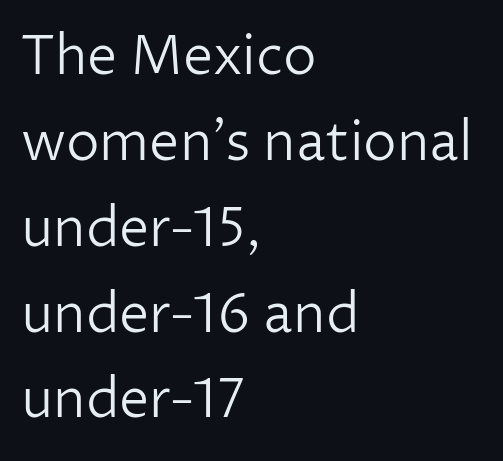
{"serif": "no", "italic": "no", "bold": "no", "weight": "light", "width": "normal", "stroke_contrast": "low", "x_height": "medium", "monospaced": "no", "underline": "no", "align": "left", "line_spacing": "normal", "line_spacing_ratio": 1.59, "letter_spacing": "normal", "letter_spacing_em": 0.0, "glyph_px": 54}
